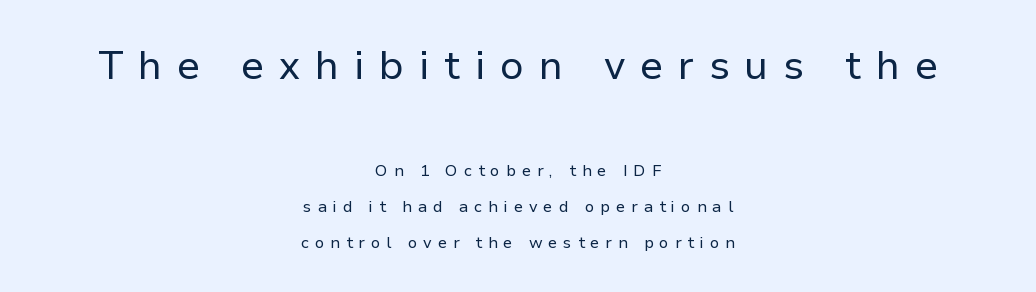
The image shows 40 px regular-weight sans-serif type, upright; set centered, loose line spacing (2.23x), unusually wide letter spacing (+0.37 em), not underlined; the first (top) block is 2.5x larger; low stroke contrast and a medium x-height.
